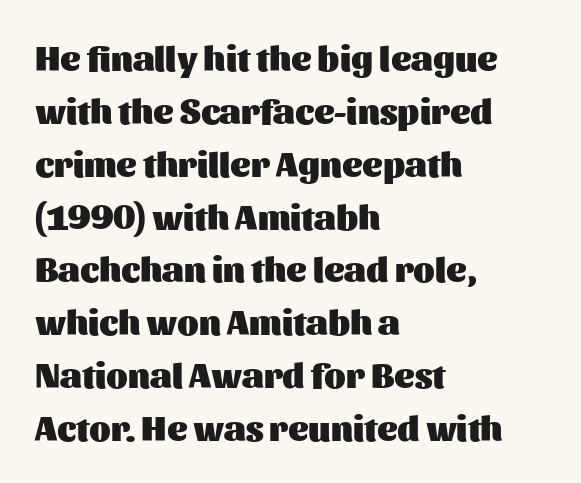
The image shows 35 px heavy sans-serif type, upright; set left-aligned, normal line spacing (1.51x), normal letter spacing, not underlined; medium stroke contrast and a medium x-height.
